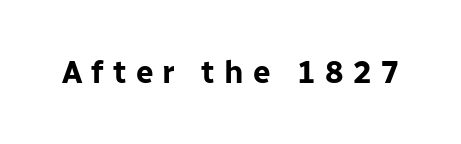
The image shows 31 px bold sans-serif type, upright; set unusually wide letter spacing (+0.3 em), not underlined; low stroke contrast and a medium x-height.
